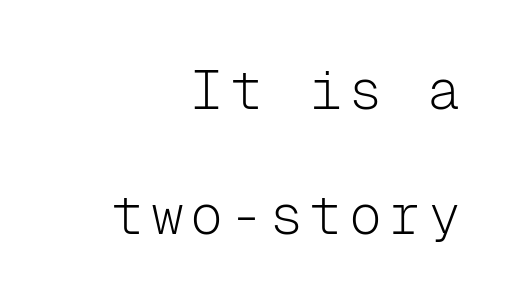
This sample has the even, mechanical cadence of fixed-width lettering. The letters stand straight up with perfectly vertical stems. Is the type heavy? It reads as light-to-regular instead. I'd call this a sans setting — the letters go barefoot. A clean baseline with only descenders dipping below it. These lines stack with their right ends in a neat column.
